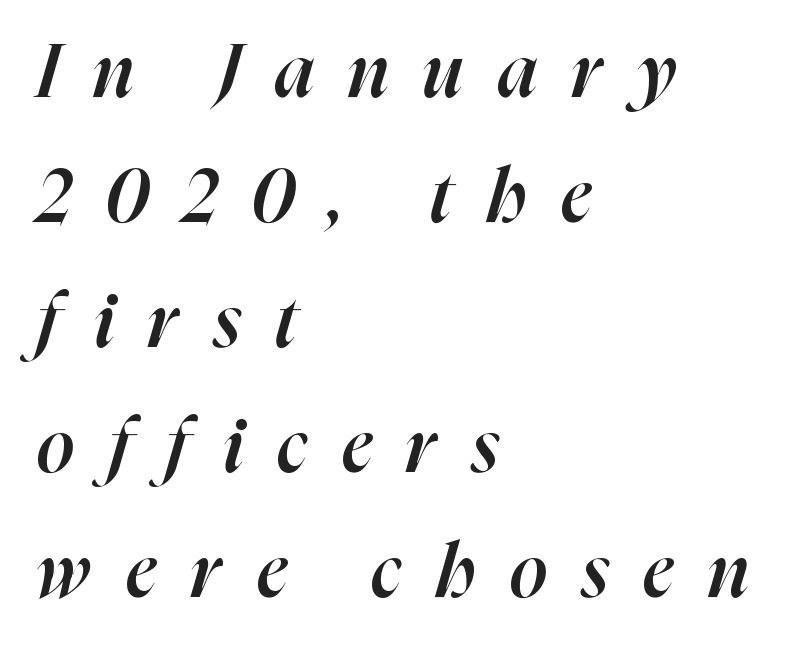
Q: Is the text bold? A: Semi-bold.
Q: Is the text italic (slanted)? A: Yes, it leans right by about 16 degrees.
Q: Is the text underlined? A: No.
Q: How is the paragraph aligned? A: Left-aligned.
Q: Is the spacing between letters normal or unusually wide? A: Unusually wide.
Q: Is the spacing between lines tight, normal or loose? A: Normal.
Q: Width (condensed, normal, or wide)? A: Normal.
Q: Stroke contrast? A: High.
Q: x-height? A: Medium.
Q: Monospaced? A: No.
